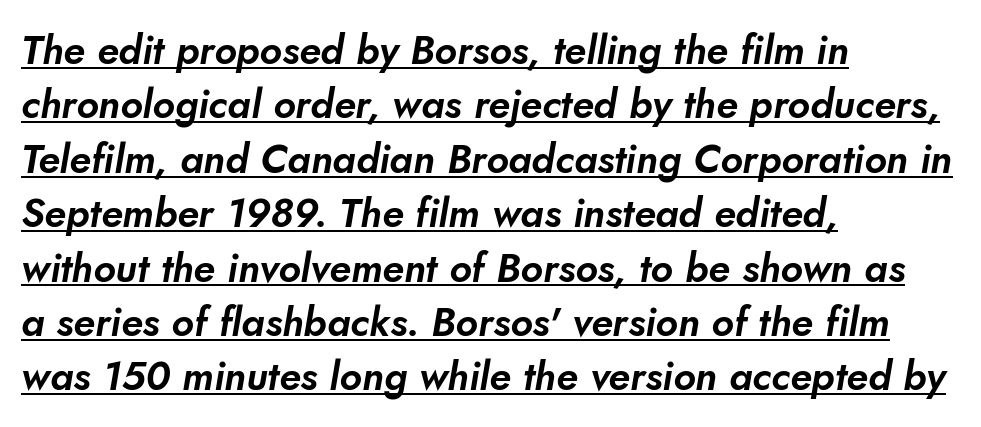
Proportional: the letters do not fall into vertical columns. Nope, no serifs anywhere on these letters. Each line starts at the same left margin while the right side varies. Evenly set lines give the paragraph a standard silhouette.
